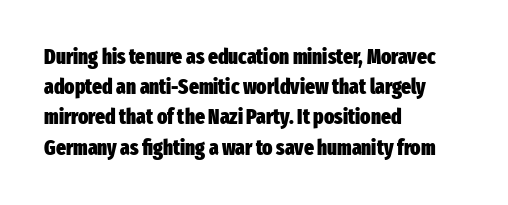
The image shows 21 px bold type, upright; set left-aligned, normal line spacing (1.44x), normal letter spacing, not underlined.
